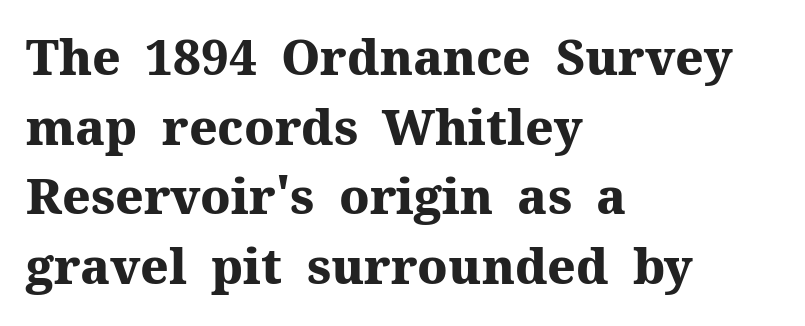
Quick note: interline space is typical. Between one letter and the next there's only the usual sliver of space. The type family on display is of the serif kind. Descender tails drop into unmarked territory.
